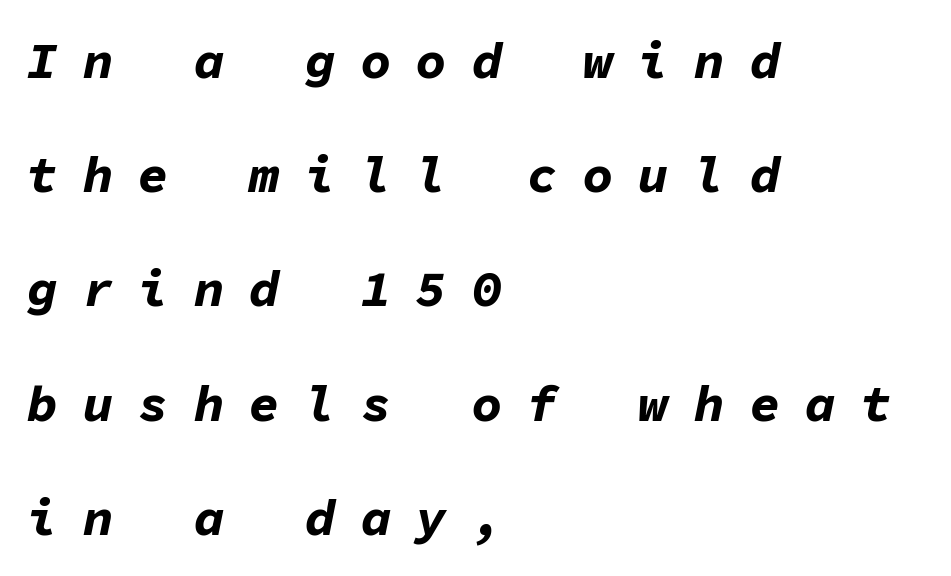
A typesetter would call this monospace, since all characters share one set width. The space directly below the letters is spotless. Regarding leading, the lines here are spaced well apart. The letters are bold, with thick, heavy strokes. This sample uses an oblique cut, with every glyph tilted off the vertical.
